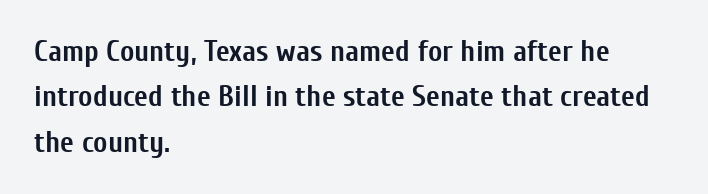
{"serif": "no", "italic": "no", "bold": "yes", "weight": "semibold", "width": "condensed", "stroke_contrast": "low", "x_height": "medium", "monospaced": "no", "underline": "no", "align": "left", "line_spacing": "normal", "line_spacing_ratio": 1.51, "letter_spacing": "normal", "letter_spacing_em": 0.0, "glyph_px": 30}
